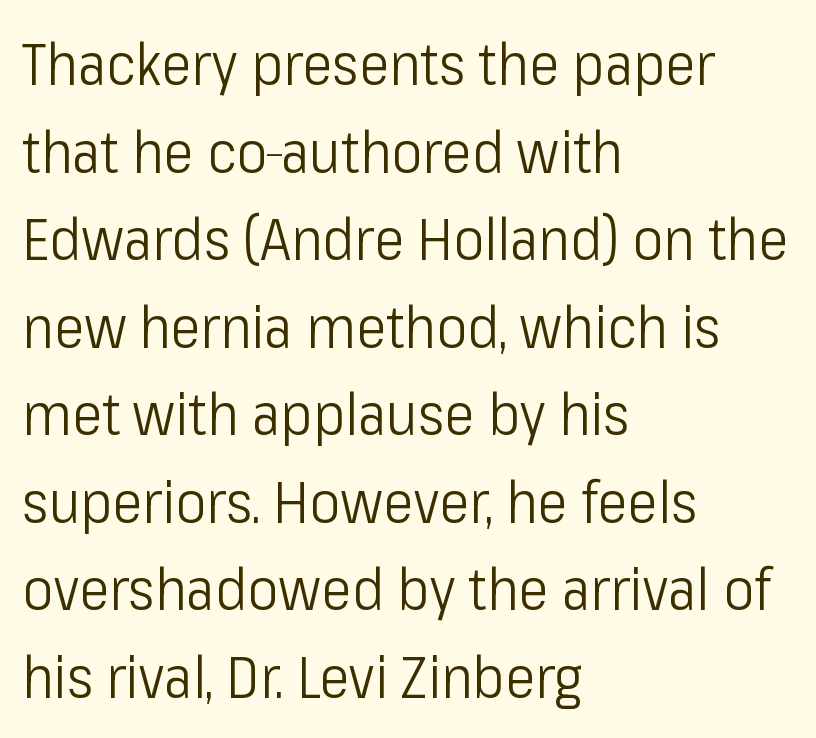
Caption: standard tracking, unaltered. Think standard paragraph weight, or any step lighter than that. One glance says typical: line gaps are just what's usual. Do the letters lean? They stand straight.
